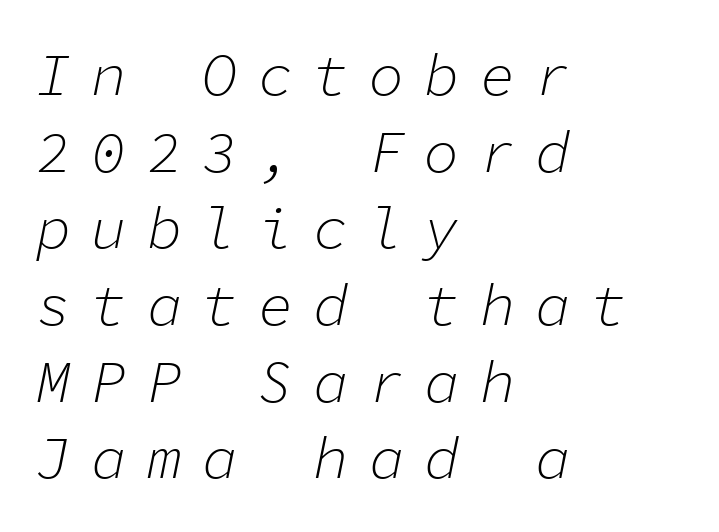
The image shows 59 px light type, italic (leaning right), monospaced; set left-aligned, normal line spacing (1.3x), unusually wide letter spacing (+0.34 em), not underlined; low stroke contrast and a medium x-height.
